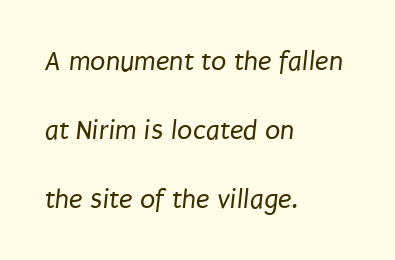
{"serif": "no", "bold": "no", "weight": "regular", "width": "condensed", "stroke_contrast": "low", "x_height": "large", "monospaced": "no", "underline": "no", "align": "left", "line_spacing": "loose", "line_spacing_ratio": 2.46, "letter_spacing": "normal", "letter_spacing_em": 0.0, "glyph_px": 28}
